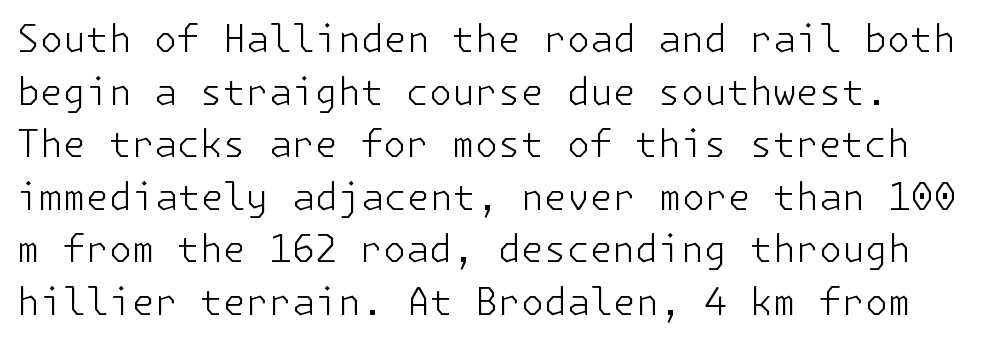
{"serif": "no", "italic": "no", "bold": "no", "weight": "light", "width": "normal", "stroke_contrast": "low", "x_height": "medium", "underline": "no", "line_spacing": "normal", "line_spacing_ratio": 1.42, "letter_spacing": "normal", "letter_spacing_em": 0.0, "glyph_px": 37}
